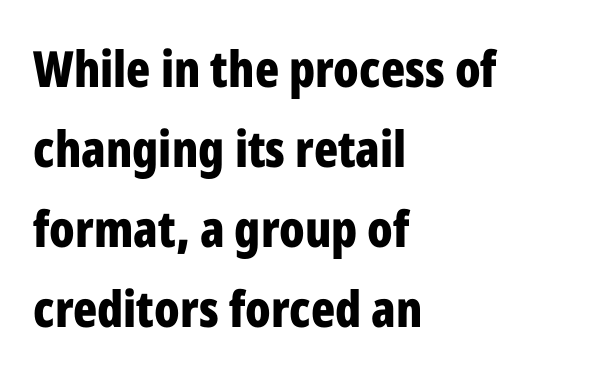
Q: Is the text bold? A: Yes.
Q: Is the text italic (slanted)? A: No, it is upright.
Q: Is the typeface a serif or a sans-serif typeface? A: Sans-serif.
Q: Is the text underlined? A: No.
Q: How is the paragraph aligned? A: Left-aligned.
Q: Is the spacing between letters normal or unusually wide? A: Normal.
Q: Is the spacing between lines tight, normal or loose? A: Normal.
Q: Width (condensed, normal, or wide)? A: Condensed.
Q: Stroke contrast? A: Low.
Q: x-height? A: Medium.
Q: Monospaced? A: No.
